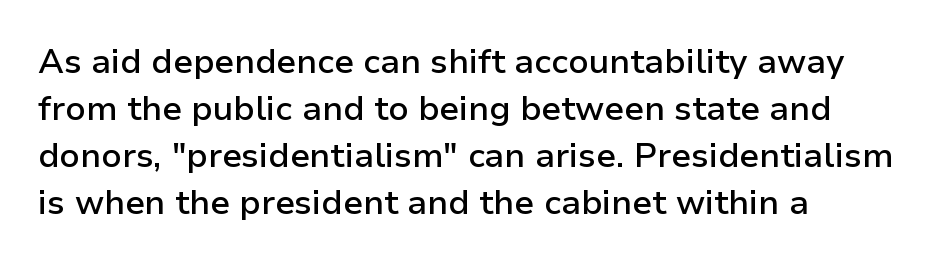
Q: Is the text bold? A: Semi-bold.
Q: Is the text italic (slanted)? A: No, it is upright.
Q: Is the typeface a serif or a sans-serif typeface? A: Sans-serif.
Q: Is the text underlined? A: No.
Q: How is the paragraph aligned? A: Left-aligned.
Q: Is the spacing between letters normal or unusually wide? A: Normal.
Q: Is the spacing between lines tight, normal or loose? A: Normal.
Q: Width (condensed, normal, or wide)? A: Normal.
Q: Stroke contrast? A: Low.
Q: x-height? A: Medium.
Q: Monospaced? A: No.
